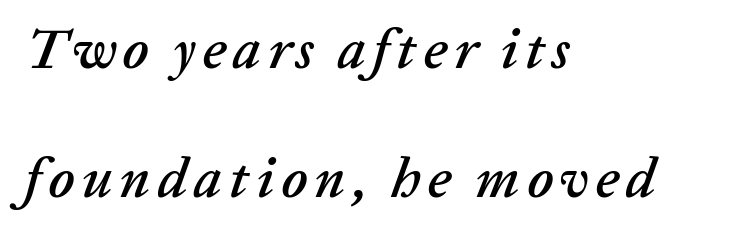
The image shows 56 px text type, italic (leaning right); set left-aligned, loose line spacing (2.31x), not underlined; low stroke contrast and a medium x-height.
